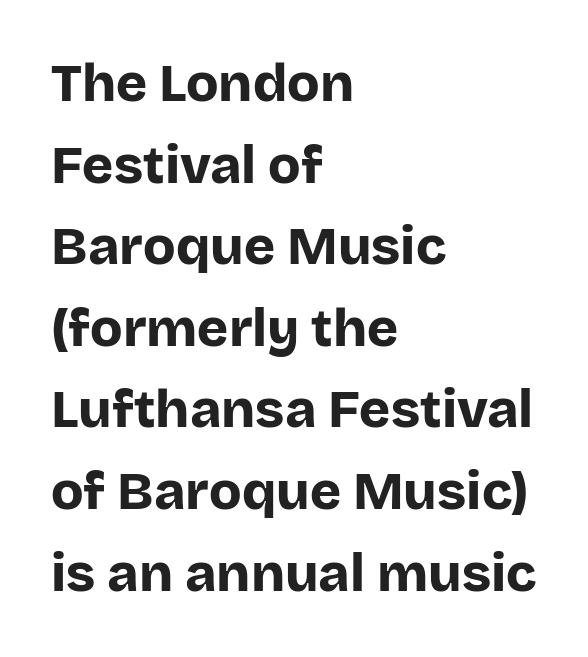
{"serif": "no", "italic": "no", "bold": "yes", "weight": "bold", "width": "normal", "stroke_contrast": "low", "x_height": "large", "monospaced": "no", "underline": "no", "align": "left", "line_spacing": "normal", "line_spacing_ratio": 1.54, "letter_spacing": "normal", "letter_spacing_em": 0.0, "glyph_px": 53}
